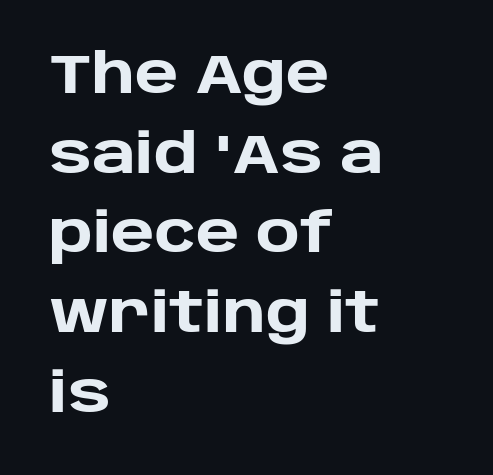
The image shows 55 px heavy sans-serif type, upright; set left-aligned, normal line spacing (1.45x), normal letter spacing, not underlined; low stroke contrast and a large x-height.
